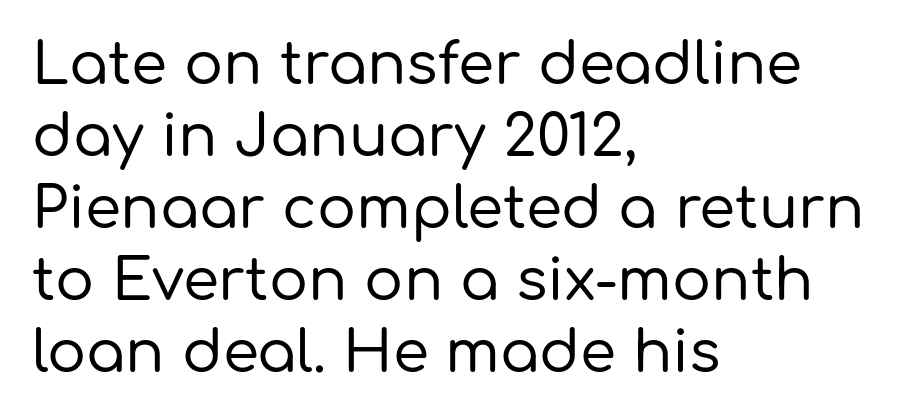
The image shows 58 px sans-serif type, upright; set left-aligned, line spacing 1.24x, normal letter spacing, not underlined; low stroke contrast and a medium x-height.
